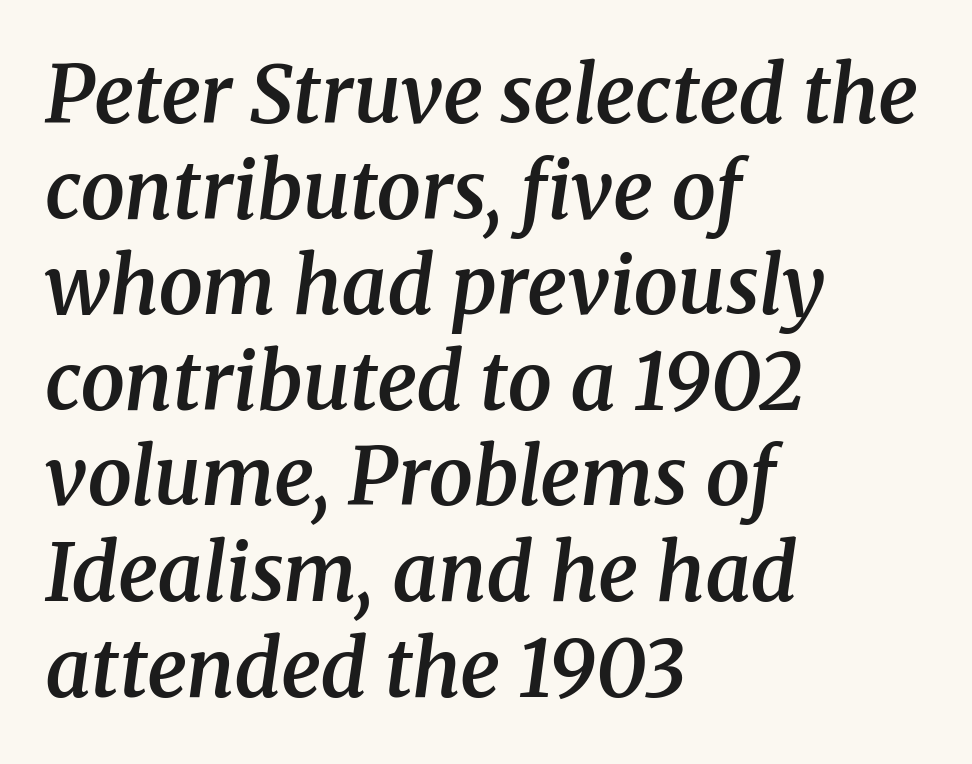
The image shows 79 px semibold serif type, italic (leaning right); set left-aligned, line spacing 1.21x, normal letter spacing, not underlined; medium stroke contrast and a medium x-height.
